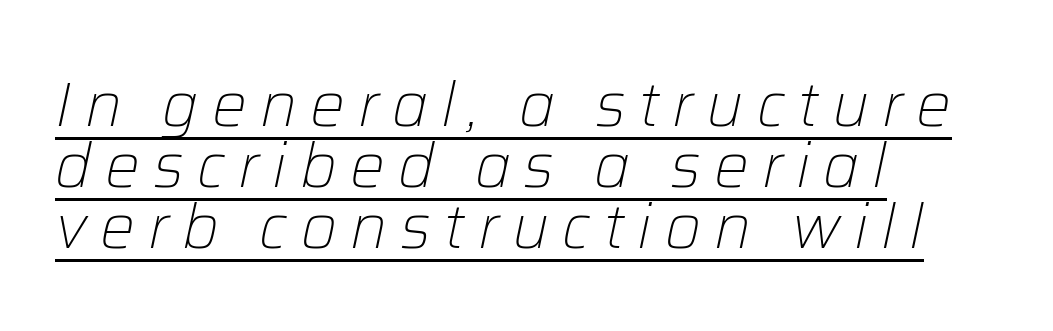
A student would call this left alignment; a typographer would say flush left, rag right. This sample uses an oblique cut, with every glyph tilted off the vertical. These lines have a slow, spaced-out rhythm from letter to letter. The rendering uses a small line-height, squeezing the rows.
